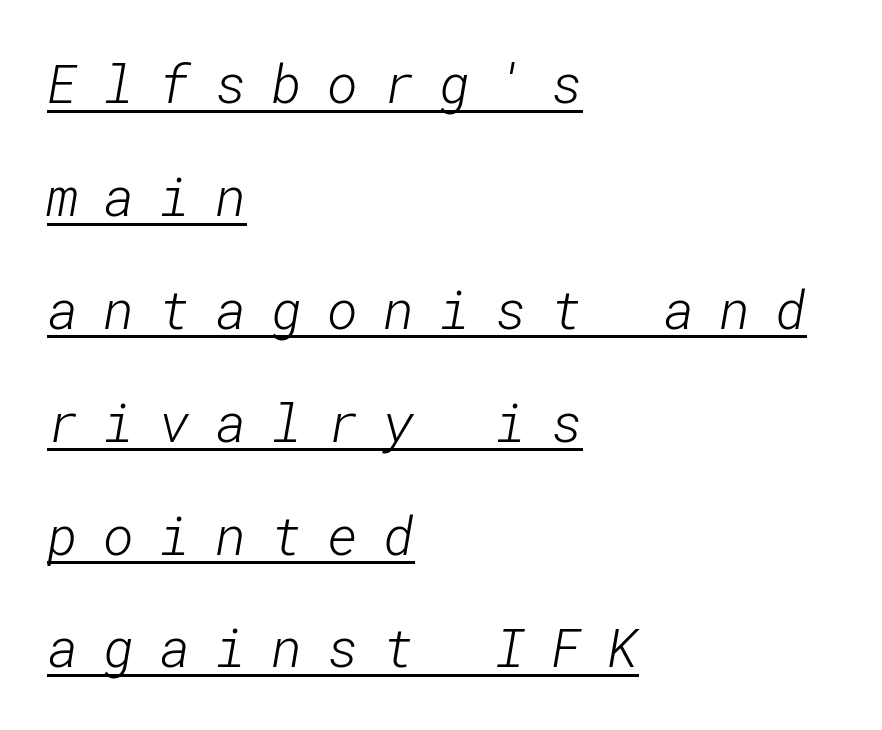
The image shows 53 px light sans-serif type; set left-aligned, loose line spacing (2.13x), unusually wide letter spacing (+0.47 em), underlined; low stroke contrast and a medium x-height.
